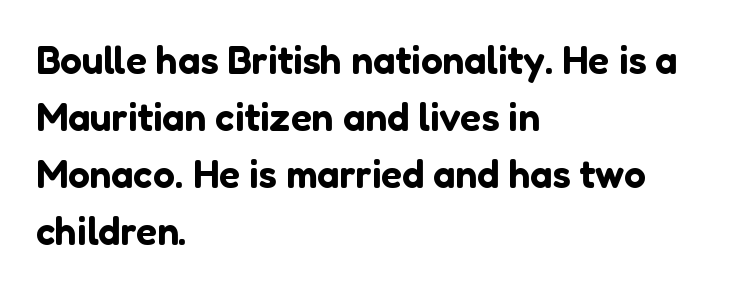
{"serif": "no", "italic": "no", "width": "normal", "stroke_contrast": "low", "x_height": "medium", "monospaced": "no", "underline": "no", "align": "left", "line_spacing": "normal", "line_spacing_ratio": 1.46, "letter_spacing": "normal", "letter_spacing_em": 0.0, "glyph_px": 39}
